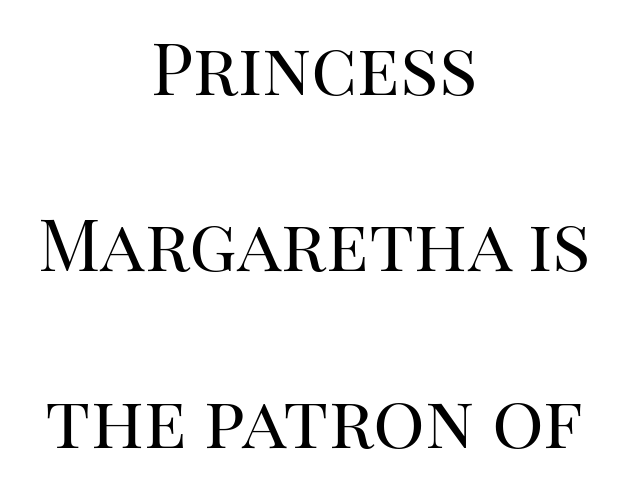
The image shows 72 px regular-weight serif type, upright; set centered, loose line spacing (2.45x), normal letter spacing, not underlined; high stroke contrast and a large x-height.
